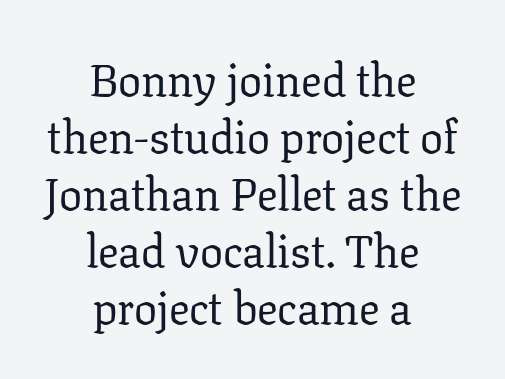
Q: Is the text bold? A: No.
Q: Is the text italic (slanted)? A: No, it is upright.
Q: Is the typeface a serif or a sans-serif typeface? A: Serif.
Q: Is the text underlined? A: No.
Q: How is the paragraph aligned? A: Centered.
Q: Is the spacing between letters normal or unusually wide? A: Normal.
Q: Width (condensed, normal, or wide)? A: Normal.
Q: Stroke contrast? A: Low.
Q: x-height? A: Medium.
Q: Monospaced? A: No.
